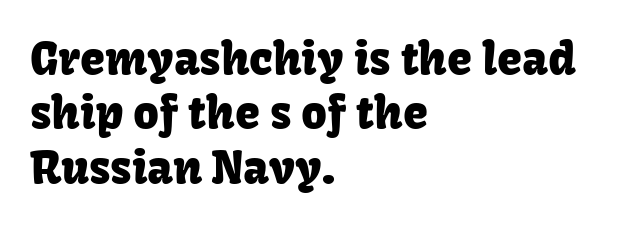
The face used here is proportionally spaced, like ordinary book or web type. Classification — sans serif. Posture: straight, roman, zero tilt. Compared with typical body copy, the letter spacing here is the same. Anything drawn beneath the words? Only blank space. Reading down the block, your eye returns to a fixed left position each line.
